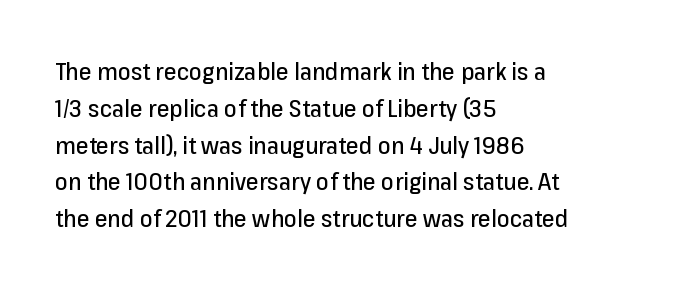
Every character sits straight up, as roman type does. Where is the straight margin? On the left. The rendering uses a moderate line-height, typical for paragraphs. Just letters on the line, the space beneath them empty. Compared with typical body copy, the letter spacing here is the same.
